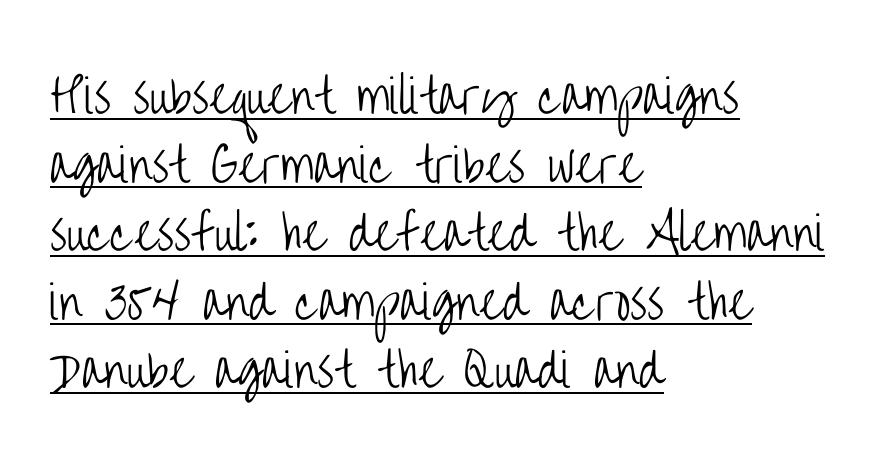
The image shows 46 px light, condensed sans-serif type, upright; set left-aligned, normal line spacing (1.49x), normal letter spacing, underlined; low stroke contrast and a large x-height.
